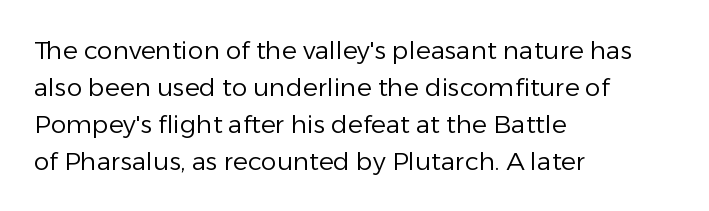
A typesetter would call this leading conventional body-copy spacing. Descender tails drop into unmarked territory. Visually the block forms a straight wall on the left and a jagged coastline on the right. Do the letters lean? They stand straight.
